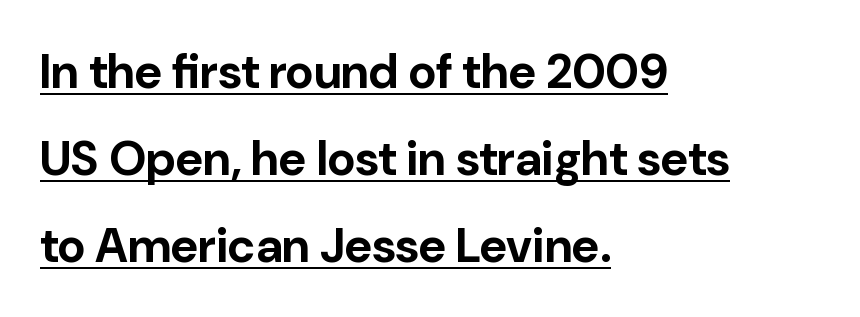
Q: Is the text bold? A: Yes.
Q: Is the text italic (slanted)? A: No, it is upright.
Q: Is the typeface a serif or a sans-serif typeface? A: Sans-serif.
Q: Is the text underlined? A: Yes.
Q: How is the paragraph aligned? A: Left-aligned.
Q: Is the spacing between letters normal or unusually wide? A: Normal.
Q: Width (condensed, normal, or wide)? A: Normal.
Q: Stroke contrast? A: Low.
Q: x-height? A: Medium.
Q: Monospaced? A: No.
